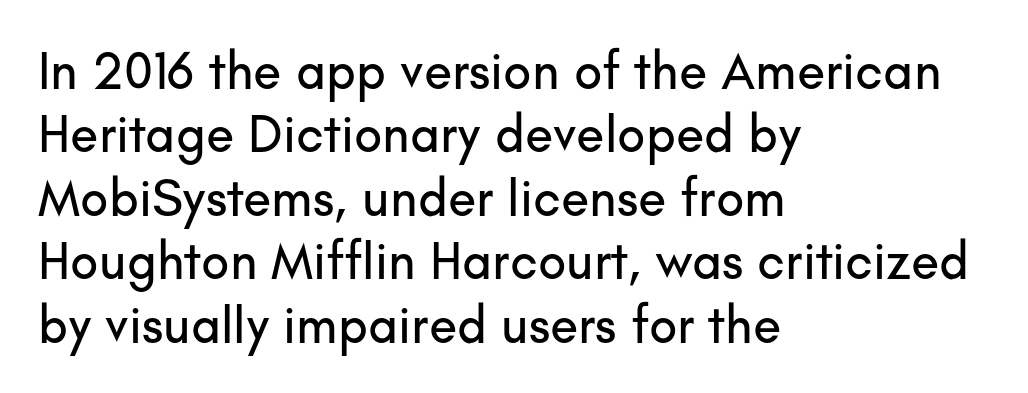
The image shows 52 px sans-serif type, upright; set left-aligned, line spacing 1.22x, normal letter spacing, not underlined; low stroke contrast and a small x-height.
